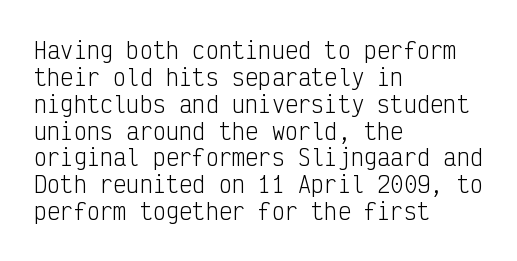
Q: Is the text bold? A: No.
Q: Is the text italic (slanted)? A: No, it is upright.
Q: Is the text underlined? A: No.
Q: How is the paragraph aligned? A: Left-aligned.
Q: Is the spacing between letters normal or unusually wide? A: Normal.
